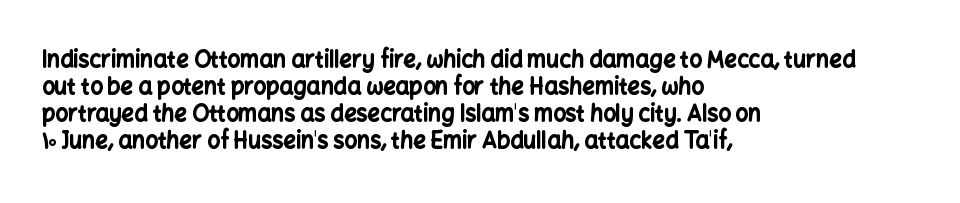
The image shows 22 px bold type, upright; set left-aligned, line spacing 1.23x, normal letter spacing, not underlined.
